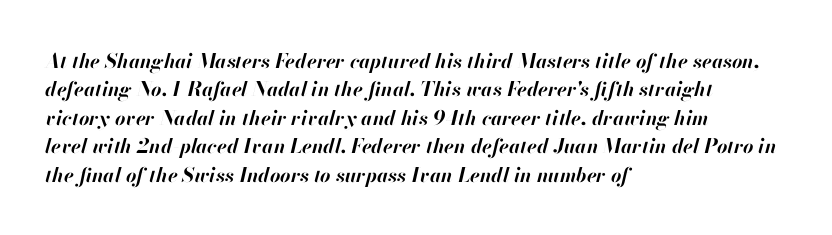
The image shows 20 px bold type, italic (leaning right); set left-aligned, normal line spacing (1.42x), normal letter spacing, not underlined.
